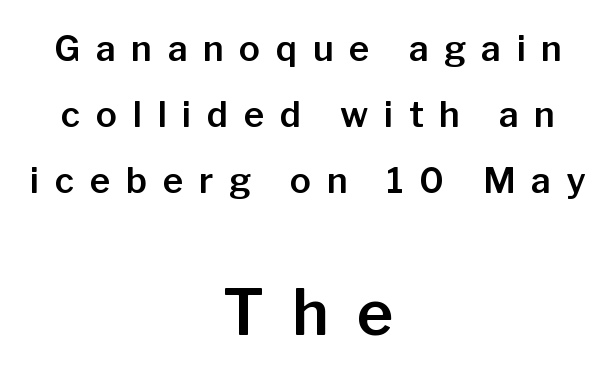
{"serif": "no", "italic": "no", "width": "normal", "stroke_contrast": "low", "x_height": "medium", "monospaced": "no", "underline": "no", "align": "center", "line_spacing_ratio": 1.89, "letter_spacing": "wide", "letter_spacing_em": 0.45, "larger_block": "second", "size_ratio": 1.77, "glyph_px": 62}
